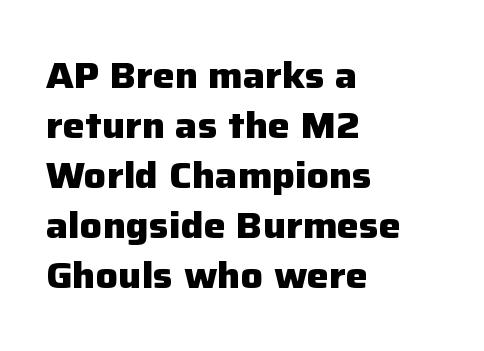
{"serif": "no", "italic": "no", "bold": "yes", "weight": "heavy", "width": "normal", "stroke_contrast": "low", "x_height": "medium", "monospaced": "no", "underline": "no", "align": "left", "line_spacing": "normal", "line_spacing_ratio": 1.35, "letter_spacing": "normal", "letter_spacing_em": 0.0, "glyph_px": 37}
